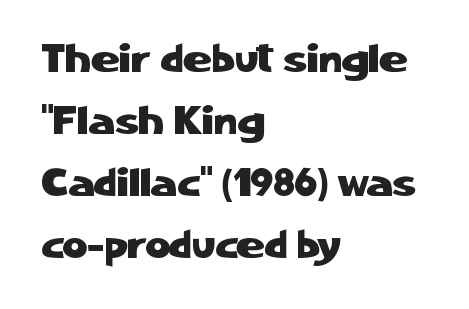
The gaps between neighbouring characters are ordinary and unremarkable. The lines in this sample share a left origin and differ only in where they stop. You could not count columns in this text — the font is proportionally spaced. The space between consecutive lines is moderate. Descenders are the only things crossing below the line. The lettering holds an erect, upright posture throughout.
